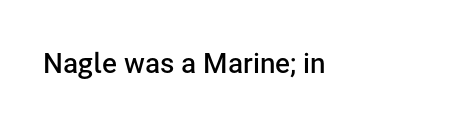
The image shows 28 px semibold sans-serif type, upright; set left-aligned, normal letter spacing, not underlined; low stroke contrast and a medium x-height.
